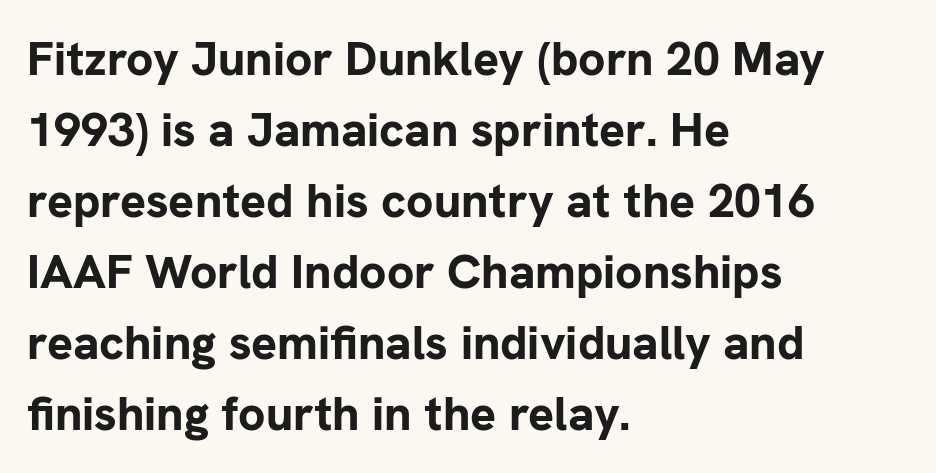
Q: Is the text bold? A: Yes.
Q: Is the text italic (slanted)? A: No, it is upright.
Q: Is the typeface a serif or a sans-serif typeface? A: Sans-serif.
Q: Is the text underlined? A: No.
Q: How is the paragraph aligned? A: Left-aligned.
Q: Is the spacing between letters normal or unusually wide? A: Normal.
Q: Is the spacing between lines tight, normal or loose? A: Normal.
Q: Width (condensed, normal, or wide)? A: Normal.
Q: Stroke contrast? A: Low.
Q: x-height? A: Medium.
Q: Monospaced? A: No.
